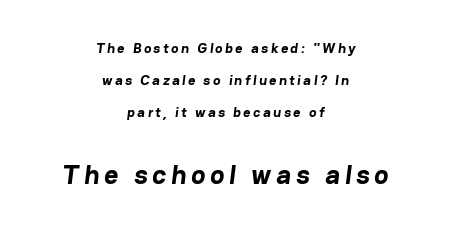
The image shows 27 px bold type; set centered, loose line spacing (2.29x), not underlined; the second (bottom) block is 1.93x larger.
